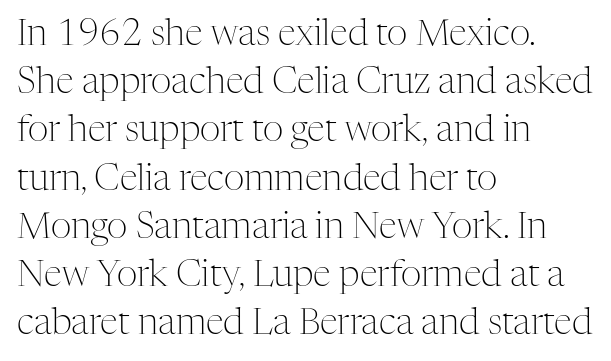
A typesetter would mark this as roman, not italic. A typesetter would call this proportional, since set widths differ per character. Classification — serif. Standard letterfit; no display-style spreading of the glyphs. The cut favours lightness, reaching ordinary text weight at its darkest. A normal amount of white space separates one row of letters from the next.
